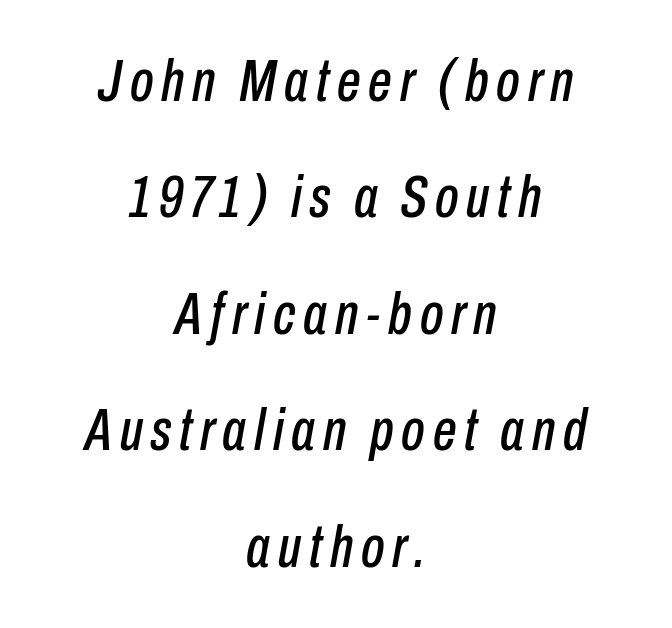
Q: Is the text italic (slanted)? A: Yes, it leans right by about 10 degrees.
Q: Is the text underlined? A: No.
Q: How is the paragraph aligned? A: Centered.
Q: Is the spacing between lines tight, normal or loose? A: Loose.
Q: Width (condensed, normal, or wide)? A: Condensed.
Q: Stroke contrast? A: Low.
Q: x-height? A: Medium.
Q: Monospaced? A: No.
